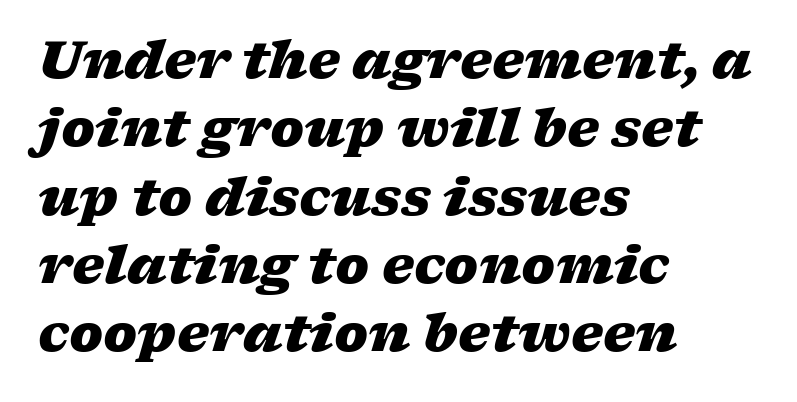
{"italic": "yes", "lean": "right", "slant_degrees": 17, "bold": "yes", "weight": "heavy", "width": "wide", "stroke_contrast": "low", "x_height": "medium", "monospaced": "no", "underline": "no", "align": "left", "line_spacing": "normal", "line_spacing_ratio": 1.34, "letter_spacing": "normal", "letter_spacing_em": 0.0, "glyph_px": 51}
